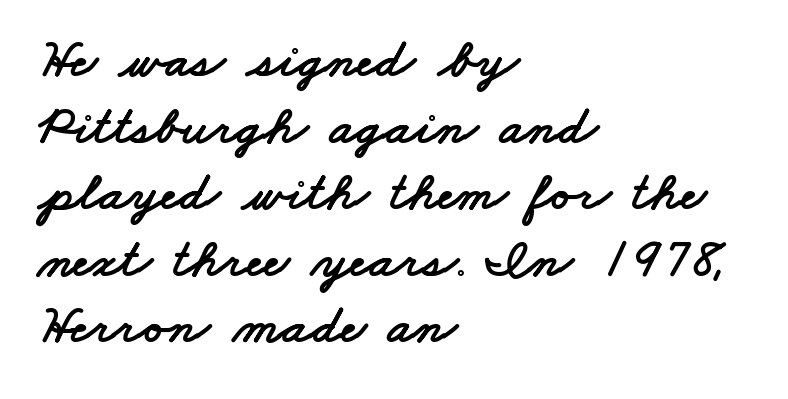
{"serif": "no", "width": "wide", "stroke_contrast": "low", "x_height": "small", "monospaced": "no", "underline": "no", "align": "left", "line_spacing_ratio": 1.21, "letter_spacing": "normal", "letter_spacing_em": 0.0, "glyph_px": 55}
